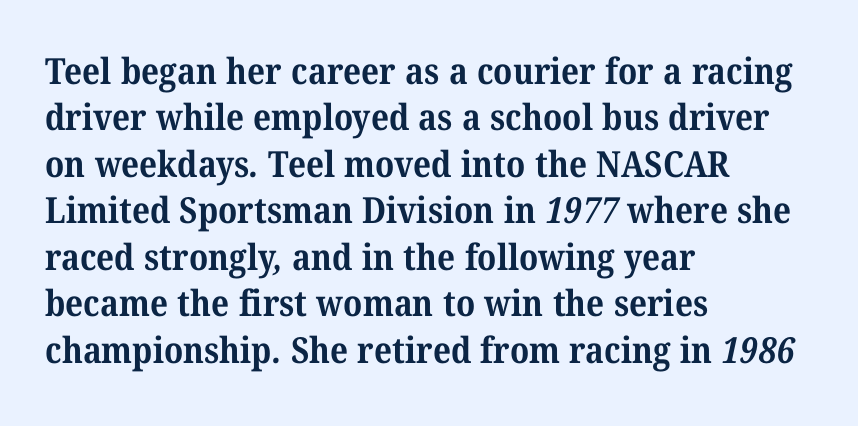
{"serif": "yes", "bold": "yes", "weight": "bold", "width": "normal", "stroke_contrast": "medium", "x_height": "medium", "monospaced": "no", "underline": "no", "align": "left", "line_spacing": "normal", "line_spacing_ratio": 1.29, "letter_spacing": "normal", "letter_spacing_em": 0.0, "glyph_px": 36}
